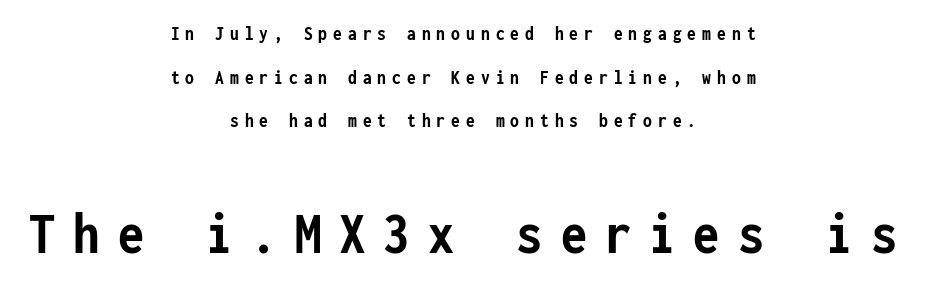
Ordinary non-slanted type is in use. The passage shown is emphatically bold. Quick note: underline off. You could fit nearly another row in the gap between these rows. Each letter's strokes conclude bluntly, with no projecting serifs.
